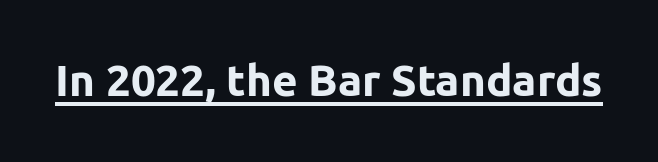
{"serif": "no", "italic": "no", "bold": "yes", "weight": "bold", "width": "normal", "stroke_contrast": "low", "x_height": "medium", "monospaced": "no", "underline": "yes", "letter_spacing": "normal", "letter_spacing_em": 0.0, "glyph_px": 44}
